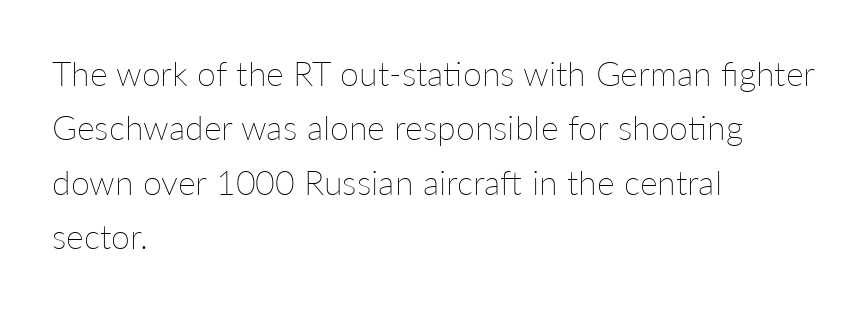
Short and long lines alike share a common starting point at left. Caption: standard tracking, unaltered. Do the letters lean? They stand straight. Letters have the restrained weight of plain body copy at most. The space between consecutive lines is moderate.
